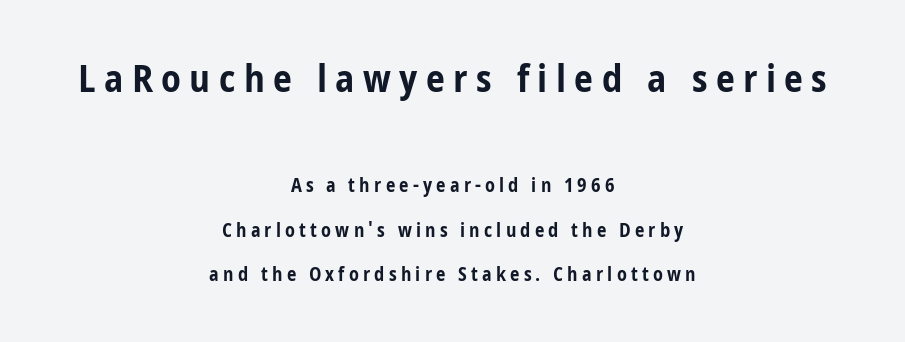
{"serif": "no", "italic": "no", "bold": "yes", "weight": "bold", "width": "condensed", "stroke_contrast": "low", "x_height": "medium", "monospaced": "no", "underline": "no", "align": "center", "line_spacing": "loose", "line_spacing_ratio": 2.34, "letter_spacing": "wide", "letter_spacing_em": 0.22, "larger_block": "first", "size_ratio": 2.0, "glyph_px": 38}
